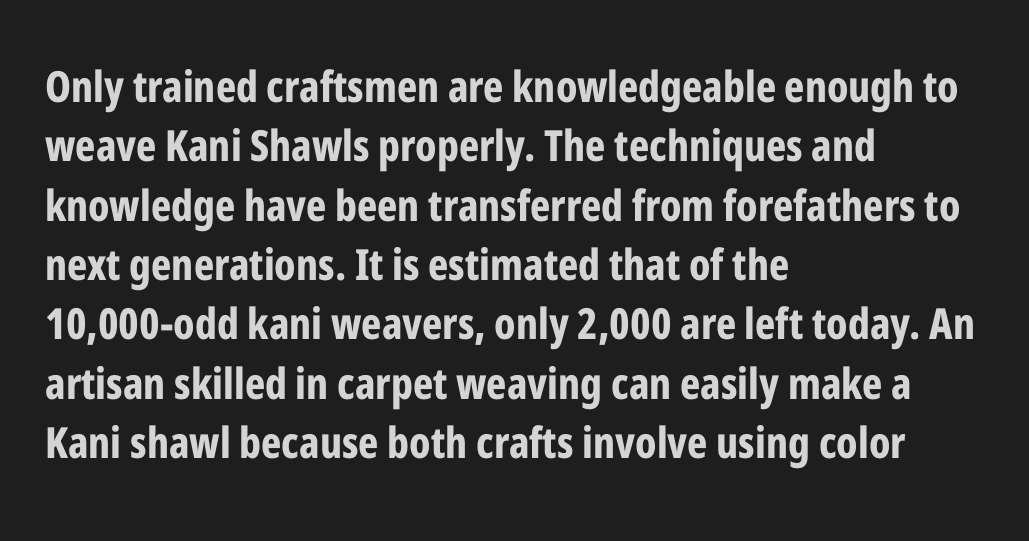
Q: Is the text bold? A: Yes.
Q: Is the text italic (slanted)? A: No, it is upright.
Q: Is the typeface a serif or a sans-serif typeface? A: Sans-serif.
Q: Is the text underlined? A: No.
Q: How is the paragraph aligned? A: Left-aligned.
Q: Is the spacing between letters normal or unusually wide? A: Normal.
Q: Is the spacing between lines tight, normal or loose? A: Normal.
Q: Width (condensed, normal, or wide)? A: Condensed.
Q: Stroke contrast? A: Low.
Q: x-height? A: Medium.
Q: Monospaced? A: No.
